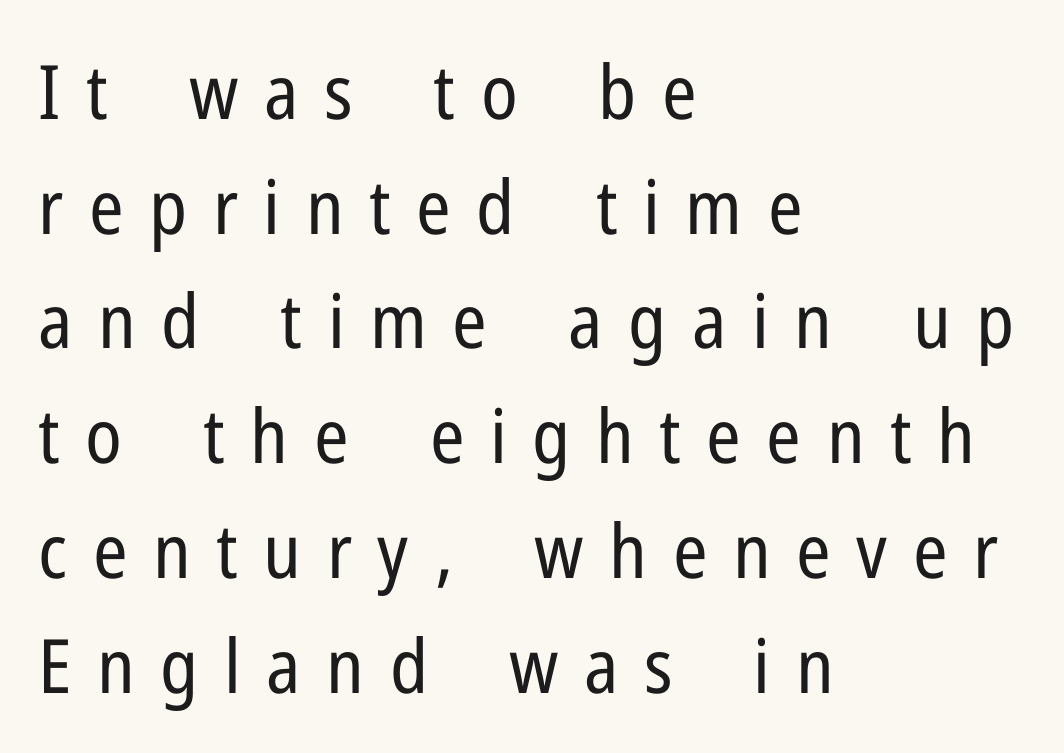
The image shows 75 px regular-weight, condensed sans-serif type, upright; set left-aligned, normal line spacing (1.53x), unusually wide letter spacing (+0.34 em), not underlined; low stroke contrast and a medium x-height.
